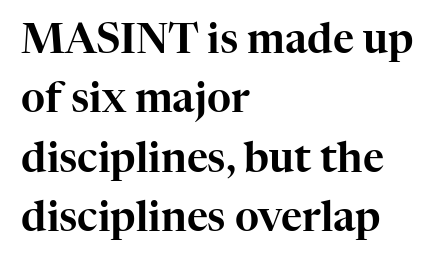
Q: Is the text italic (slanted)? A: No, it is upright.
Q: Is the typeface a serif or a sans-serif typeface? A: Serif.
Q: Is the text underlined? A: No.
Q: How is the paragraph aligned? A: Left-aligned.
Q: Is the spacing between letters normal or unusually wide? A: Normal.
Q: Is the spacing between lines tight, normal or loose? A: Normal.
Q: Width (condensed, normal, or wide)? A: Normal.
Q: Stroke contrast? A: High.
Q: x-height? A: Medium.
Q: Monospaced? A: No.
